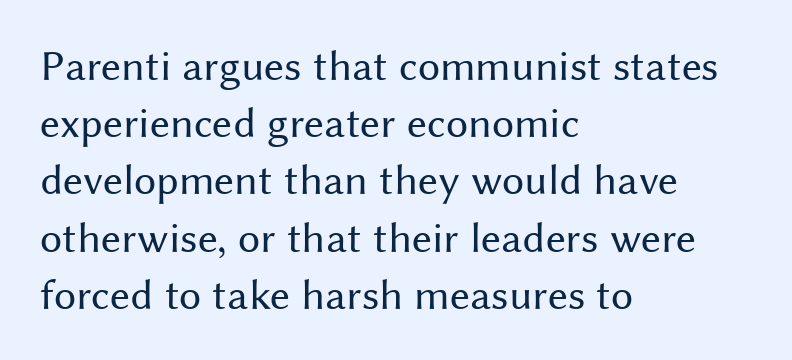
The image shows 44 px regular-weight sans-serif type, upright; set left-aligned, normal line spacing (1.3x), normal letter spacing, not underlined; medium stroke contrast and a medium x-height.
